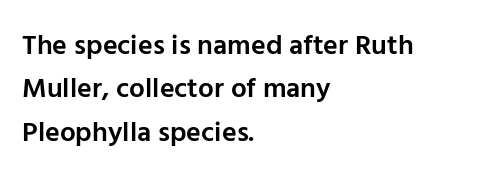
This sample uses an upright cut, with every glyph sitting square on the baseline. Regular leading. Proportional: the letters do not fall into vertical columns. Its strokes are somewhat broadened, the hallmark of semibold type.
